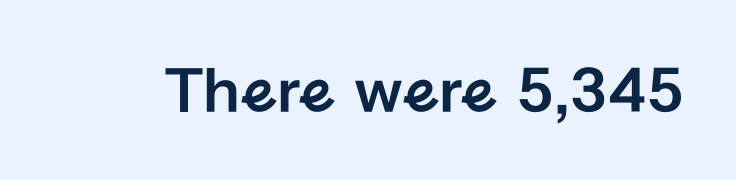
The face used here is rendered with its standard letterfit. Varying glyph widths throughout — classic text-font behaviour. Glance below the letters and you will spot only blank space. Vertical strokes here are truly vertical. A typesetter would label this face a sans.
